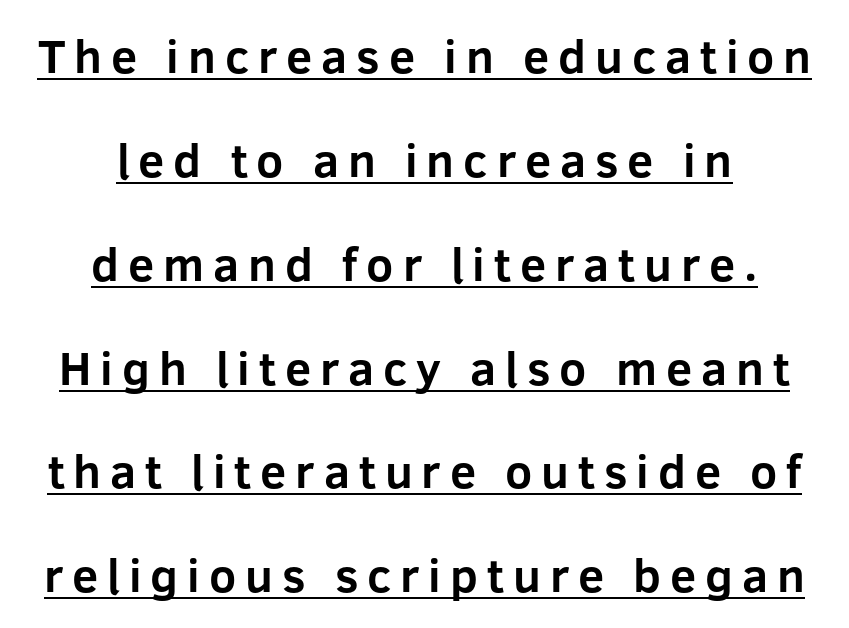
Q: Is the text bold? A: Yes.
Q: Is the text italic (slanted)? A: No, it is upright.
Q: Is the typeface a serif or a sans-serif typeface? A: Sans-serif.
Q: Is the text underlined? A: Yes.
Q: How is the paragraph aligned? A: Centered.
Q: Is the spacing between lines tight, normal or loose? A: Loose.
Q: Width (condensed, normal, or wide)? A: Normal.
Q: Stroke contrast? A: Low.
Q: x-height? A: Medium.
Q: Monospaced? A: No.
